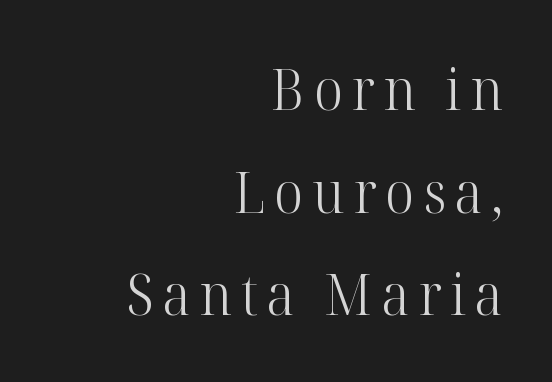
The image shows 57 px light serif type, upright; set right-aligned, line spacing 1.8x, not underlined; high stroke contrast and a medium x-height.
